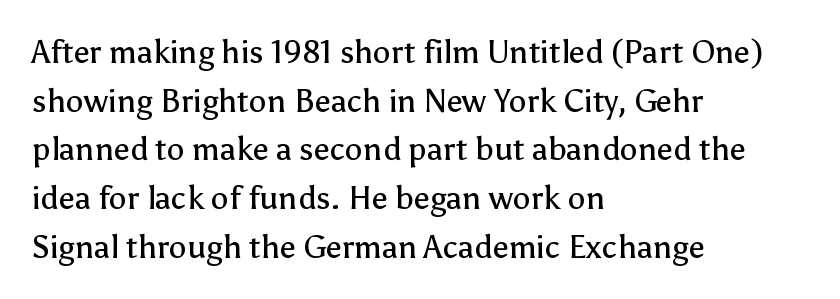
{"serif": "no", "italic": "no", "bold": "no", "weight": "regular", "width": "normal", "stroke_contrast": "low", "x_height": "medium", "monospaced": "no", "underline": "no", "align": "left", "line_spacing": "normal", "line_spacing_ratio": 1.52, "letter_spacing": "normal", "letter_spacing_em": 0.0, "glyph_px": 32}
